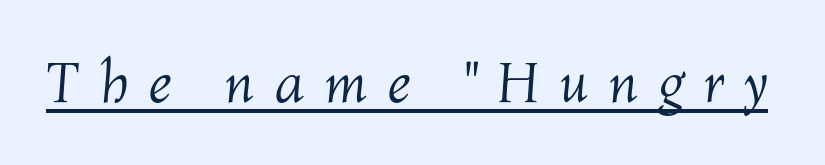
The image shows 60 px light type, italic (leaning right); set unusually wide letter spacing (+0.32 em), underlined; medium stroke contrast and a medium x-height.
